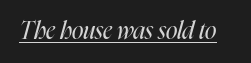
You can tell it's italic because the verticals aren't actually vertical. These characters rest on top of a visible drawn line. No extra tracking has been applied to these lines. The weight would be labelled regular, book, light, or lighter still.
